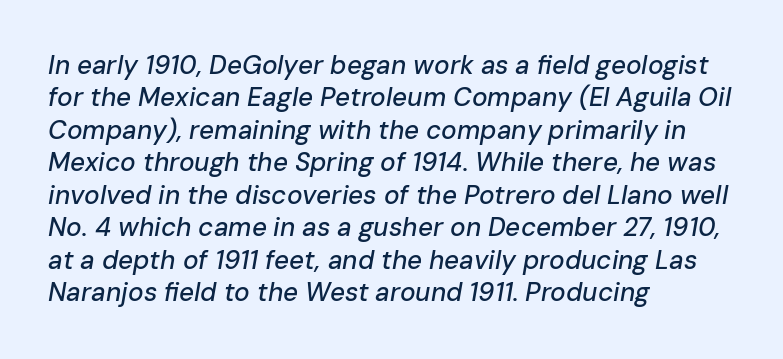
This sample keeps an unexceptional amount of space between lines. The strip under each line holds only bare page. Notice how the passage keeps a crisp vertical edge on the left only. The face used here is rendered with its standard letterfit. The face used here has a pronounced slope to its letters.
